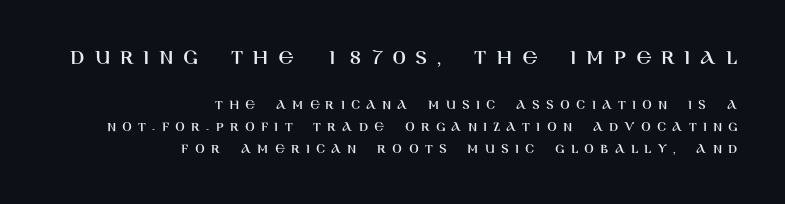
Q: Is the text italic (slanted)? A: No, it is upright.
Q: Is the text underlined? A: No.
Q: How is the paragraph aligned? A: Right-aligned.
Q: Is the spacing between letters normal or unusually wide? A: Unusually wide.
Q: Is the spacing between lines tight, normal or loose? A: Normal.
Q: Which block of text is set in a larger size, the first (top) or the second (bottom)? A: The first (top) one.
